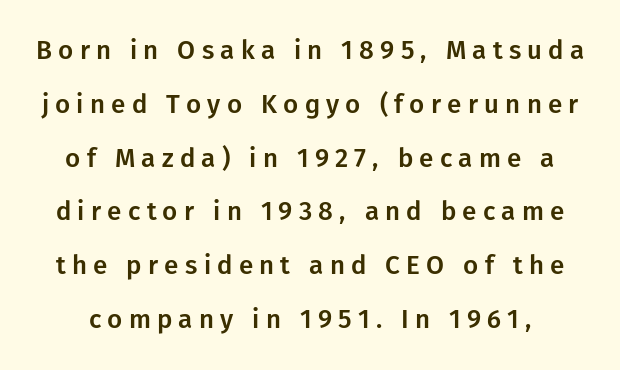
The image shows 26 px text type, upright; set loose line spacing (2.07x), unusually wide letter spacing (+0.24 em), not underlined.
